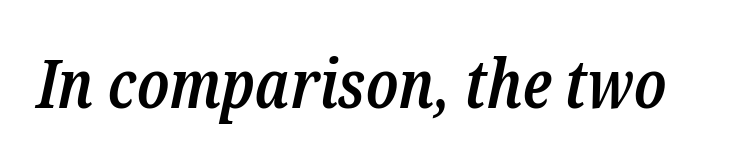
Spacing verdict: proportional, widths tailored to each character. Between one letter and the next there's only the usual sliver of space. Are there feet on the stems? There are — it's a serif. The strokes are fattened partway — semibold, not bold. Every character sits at an angle, as italics do.
